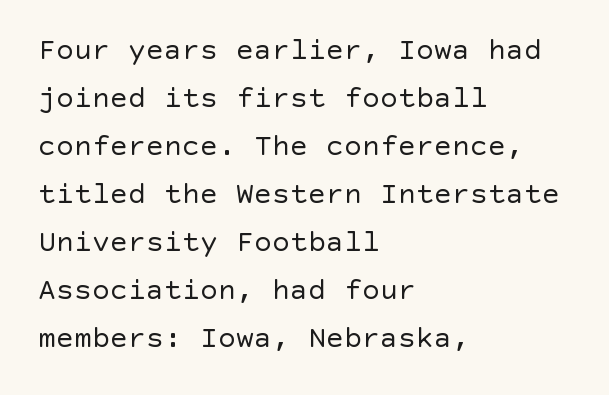
A quiet, ordinary-to-light weight characterises the typeface. Line starts are locked; line ends wander. Interline gaps are of average width in this sample. Are there feet on the stems? There aren't — it's a sans. This rendering leaves character spacing at its baseline value. Type without underlining.
